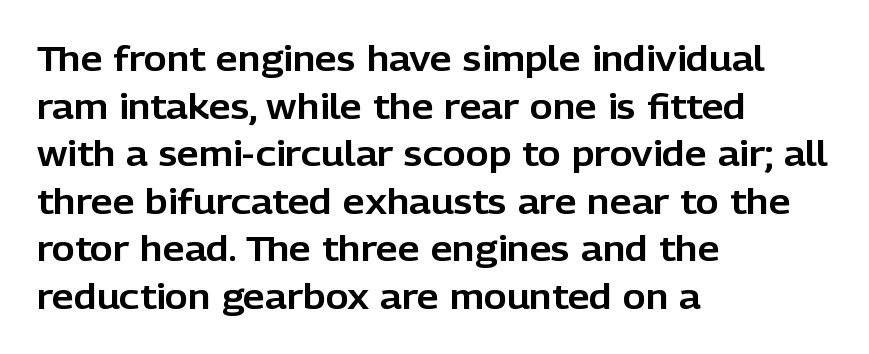
Q: Is the text italic (slanted)? A: No, it is upright.
Q: Is the typeface a serif or a sans-serif typeface? A: Sans-serif.
Q: Is the text underlined? A: No.
Q: How is the paragraph aligned? A: Left-aligned.
Q: Is the spacing between letters normal or unusually wide? A: Normal.
Q: Is the spacing between lines tight, normal or loose? A: Normal.
Q: Width (condensed, normal, or wide)? A: Normal.
Q: Stroke contrast? A: Low.
Q: x-height? A: Medium.
Q: Monospaced? A: No.
